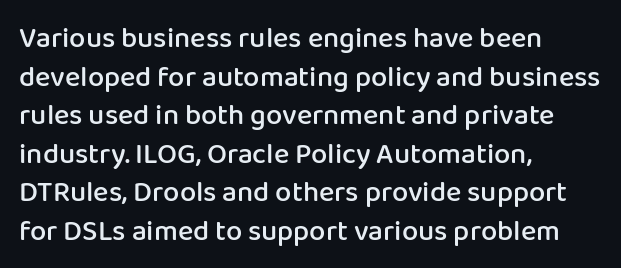
{"serif": "no", "italic": "no", "bold": "semi", "weight": "semibold", "width": "normal", "stroke_contrast": "low", "x_height": "medium", "monospaced": "no", "underline": "no", "align": "left", "line_spacing": "normal", "line_spacing_ratio": 1.33, "letter_spacing": "normal", "letter_spacing_em": 0.0, "glyph_px": 29}
